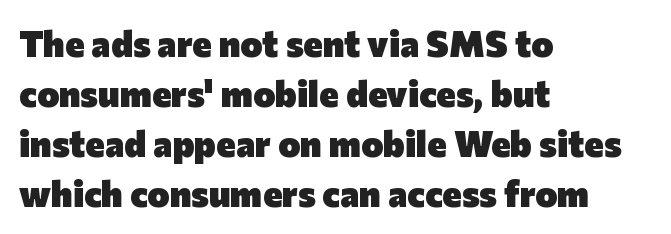
{"serif": "no", "italic": "no", "bold": "yes", "weight": "heavy", "width": "normal", "stroke_contrast": "low", "x_height": "medium", "monospaced": "no", "underline": "no", "align": "left", "line_spacing": "normal", "line_spacing_ratio": 1.35, "letter_spacing": "normal", "letter_spacing_em": 0.0, "glyph_px": 37}
